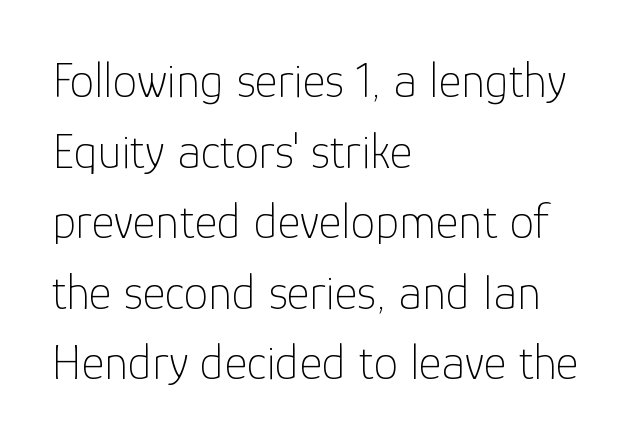
{"serif": "no", "italic": "no", "bold": "no", "weight": "thin", "width": "normal", "stroke_contrast": "low", "x_height": "medium", "monospaced": "no", "underline": "no", "align": "left", "line_spacing": "normal", "line_spacing_ratio": 1.44, "letter_spacing": "normal", "letter_spacing_em": 0.0, "glyph_px": 49}
